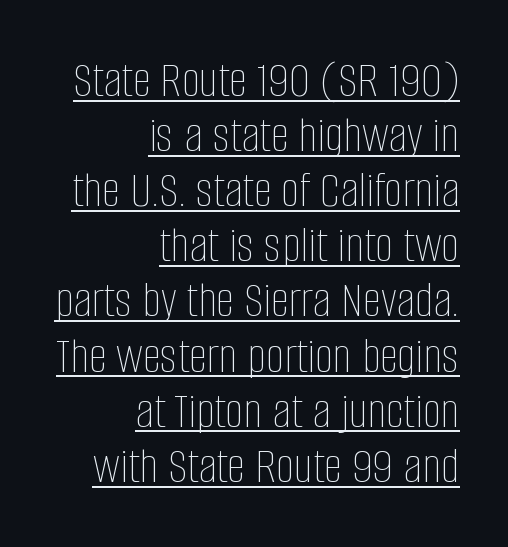
The face used here is proportionally spaced, like ordinary book or web type. How would I describe the line gaps? Narrow and economical. Ink coverage per letter is moderate at most. The rendering keeps characters at their native spacing.
